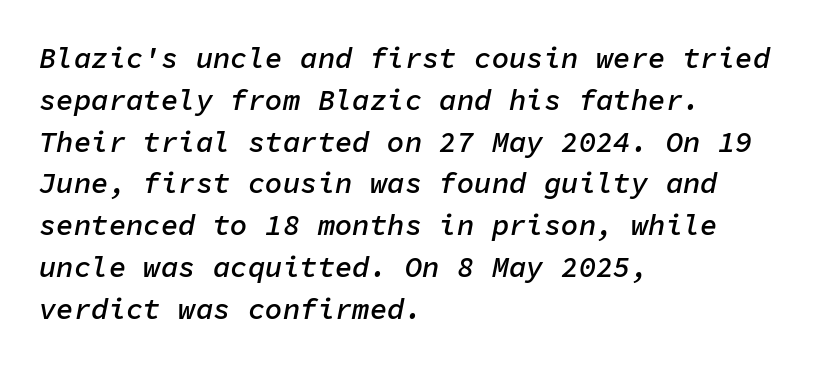
{"italic": "yes", "lean": "right", "slant_degrees": 11, "bold": "semi", "weight": "semibold", "width": "normal", "stroke_contrast": "low", "x_height": "medium", "monospaced": "yes", "underline": "no", "align": "left", "line_spacing": "normal", "line_spacing_ratio": 1.44, "letter_spacing": "normal", "letter_spacing_em": 0.0, "glyph_px": 29}
